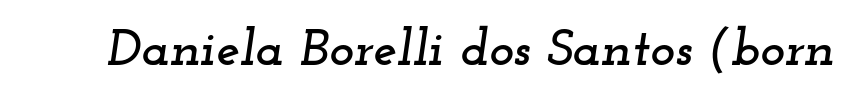
Q: Is the text italic (slanted)? A: Yes, it leans right by about 12 degrees.
Q: Is the typeface a serif or a sans-serif typeface? A: Serif.
Q: Is the text underlined? A: No.
Q: Is the spacing between letters normal or unusually wide? A: Normal.
Q: Width (condensed, normal, or wide)? A: Wide.
Q: Stroke contrast? A: Low.
Q: x-height? A: Small.
Q: Monospaced? A: No.
